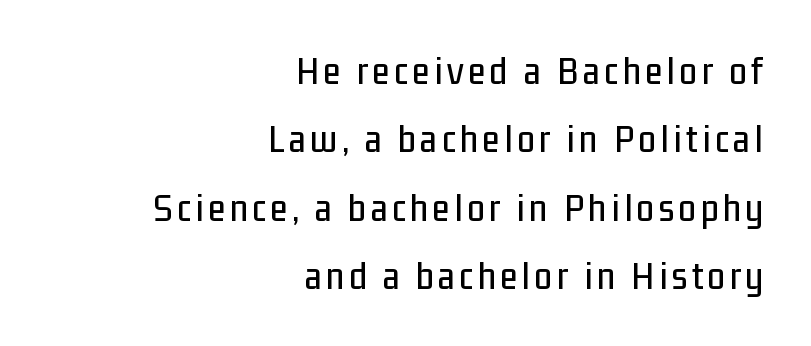
Q: Is the text italic (slanted)? A: No, it is upright.
Q: Is the typeface a serif or a sans-serif typeface? A: Sans-serif.
Q: Is the text underlined? A: No.
Q: How is the paragraph aligned? A: Right-aligned.
Q: Width (condensed, normal, or wide)? A: Condensed.
Q: Stroke contrast? A: Low.
Q: x-height? A: Medium.
Q: Monospaced? A: No.
